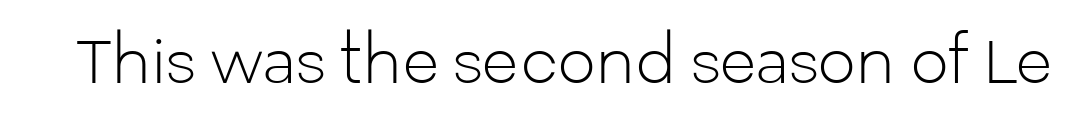
Q: Is the text bold? A: No.
Q: Is the text italic (slanted)? A: No, it is upright.
Q: Is the typeface a serif or a sans-serif typeface? A: Sans-serif.
Q: Is the text underlined? A: No.
Q: Is the spacing between letters normal or unusually wide? A: Normal.
Q: Width (condensed, normal, or wide)? A: Normal.
Q: Stroke contrast? A: Low.
Q: x-height? A: Medium.
Q: Monospaced? A: No.
